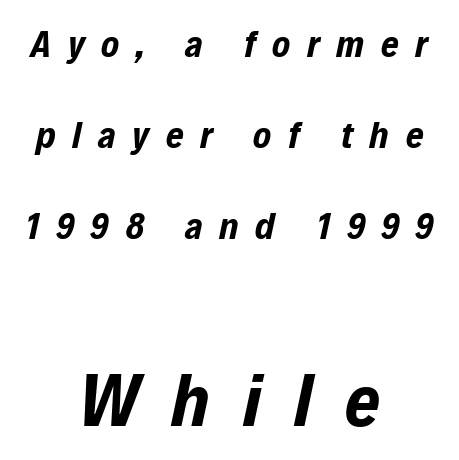
The image shows 75 px bold, condensed type, italic (leaning right); set centered, loose line spacing (2.39x), unusually wide letter spacing (+0.44 em), not underlined; the second (bottom) block is 1.97x larger; low stroke contrast and a medium x-height.
